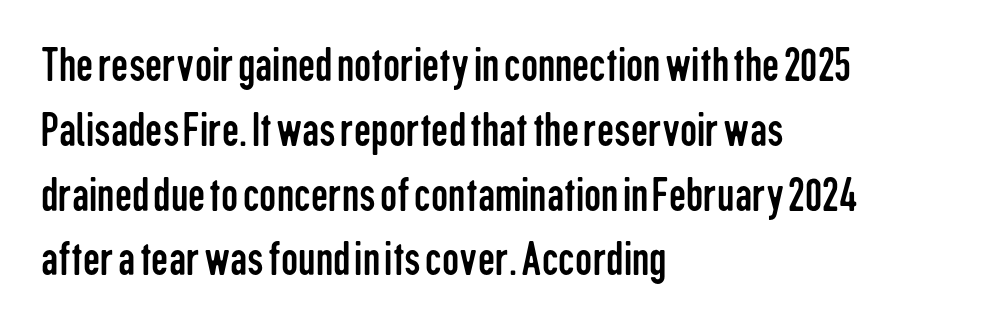
The face used here is rendered with its standard letterfit. The typeface has the unassuming heft of standard copy or less. Do the characters align in a grid? No, the font is proportional. No feet cap the strokes, marking this as sans-serif type. In terms of leading, this rendering sits right in the middle.
